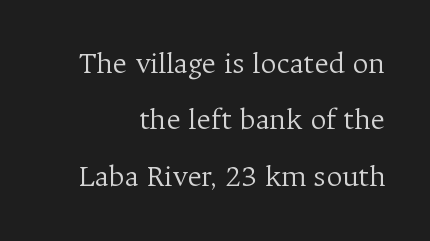
Q: Is the text bold? A: No.
Q: Is the text italic (slanted)? A: No, it is upright.
Q: Is the typeface a serif or a sans-serif typeface? A: Serif.
Q: Is the text underlined? A: No.
Q: How is the paragraph aligned? A: Right-aligned.
Q: Is the spacing between letters normal or unusually wide? A: Normal.
Q: Width (condensed, normal, or wide)? A: Normal.
Q: Stroke contrast? A: Medium.
Q: x-height? A: Medium.
Q: Monospaced? A: No.
